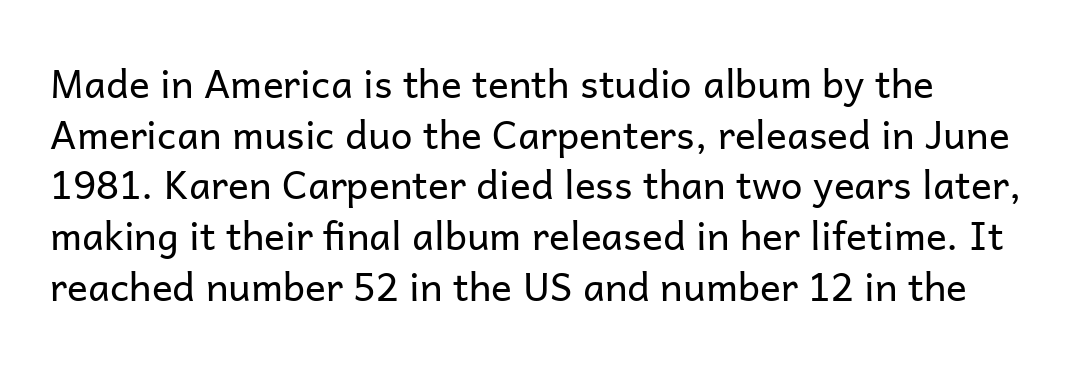
This sample has the flowing, uneven cadence of proportional lettering. Vertical strokes here are truly vertical. Stroke mass is kept to a normal reading level or below. Look at the bottom of the vertical strokes: they stop flat, with no serifs.
